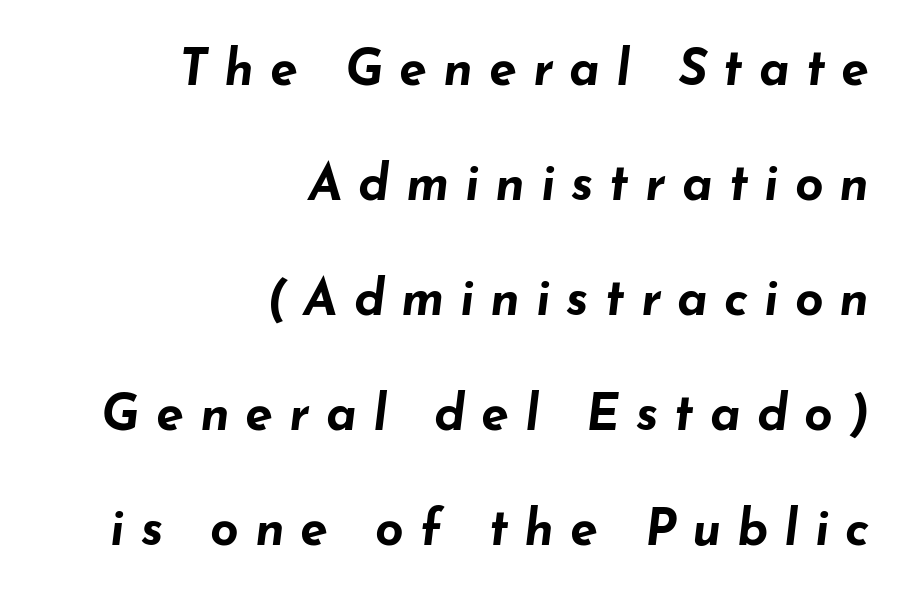
The foot of each line stays bare and open. On the weight axis this lands at bold, roughly 700. The face used here has a pronounced slope to its letters. Character widths vary here, with narrow letters taking less room than wide ones. Whoever set this chose breathing room over compactness in the vertical rhythm. Notice how the passage keeps a crisp vertical edge on the right only.
